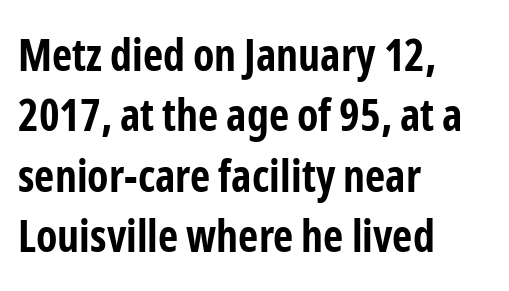
{"serif": "no", "italic": "no", "bold": "yes", "weight": "bold", "width": "condensed", "stroke_contrast": "low", "x_height": "medium", "monospaced": "no", "underline": "no", "align": "left", "line_spacing": "normal", "line_spacing_ratio": 1.37, "letter_spacing": "normal", "letter_spacing_em": 0.0, "glyph_px": 44}
